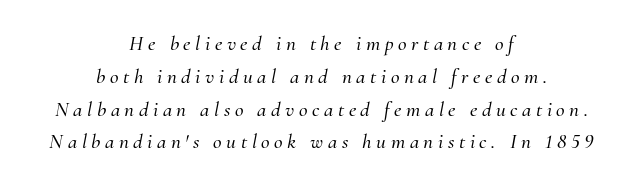
Each row of text sits above clean, open space. Spacing between characters has been opened up far beyond the box default. Students, observe: this is what conventionally led text looks like. Notice how the stems are inclined rather than vertical — that's the hallmark of italics. Where is the straight margin? There isn't one; the lines are centered.
